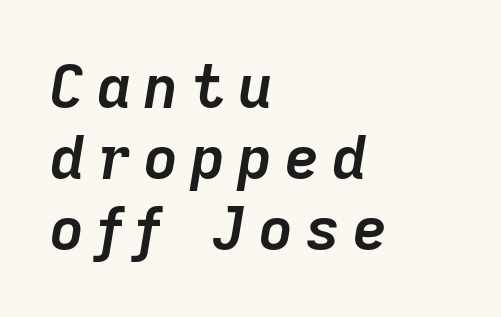
The image shows 59 px semibold type, italic (leaning right); set left-aligned, line spacing 1.2x, unusually wide letter spacing (+0.22 em), not underlined; low stroke contrast and a medium x-height.
